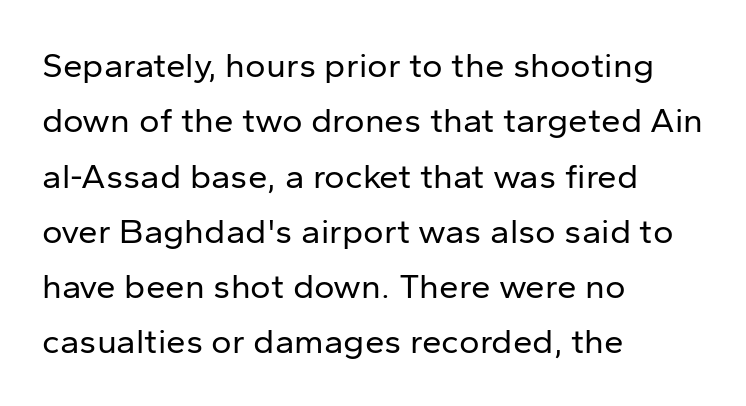
{"serif": "no", "italic": "no", "bold": "no", "weight": "regular", "width": "normal", "stroke_contrast": "low", "x_height": "medium", "monospaced": "no", "underline": "no", "align": "left", "line_spacing": "normal", "line_spacing_ratio": 1.58, "letter_spacing": "normal", "letter_spacing_em": 0.0, "glyph_px": 35}
